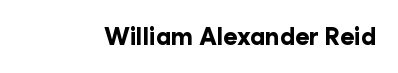
{"italic": "no", "bold": "yes", "underline": "no", "letter_spacing": "normal", "letter_spacing_em": 0.0, "glyph_px": 24}
